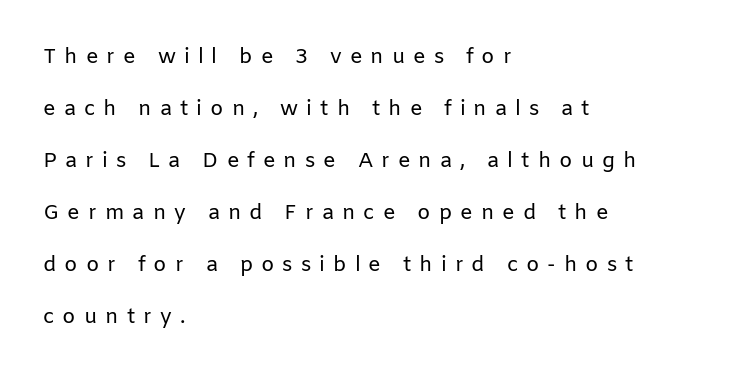
The image shows 21 px text type, upright; set left-aligned, loose line spacing (2.48x), unusually wide letter spacing (+0.38 em), not underlined.
